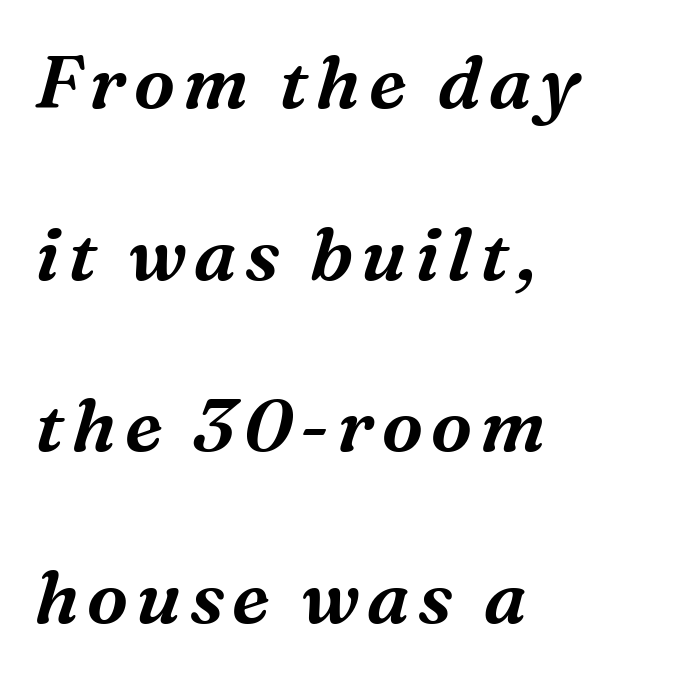
The image shows 74 px serif type, italic (leaning right); set left-aligned, loose line spacing (2.32x), not underlined; medium stroke contrast and a medium x-height.
